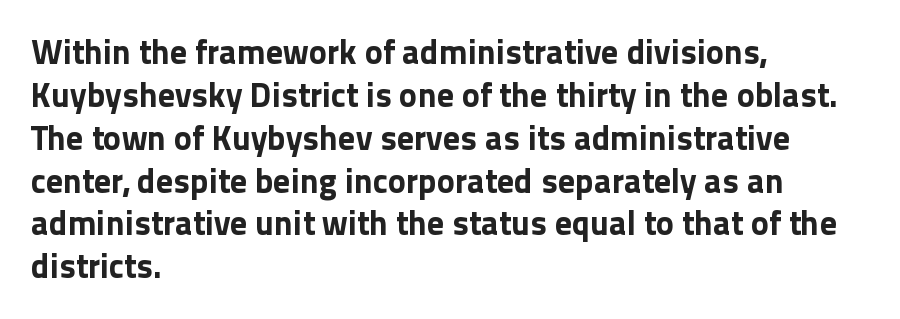
The lines in this sample share a left origin and differ only in where they stop. A bare baseline throughout the passage. Rendered with straight, roman letterforms. The rendering uses natural spacing where letterforms have individual widths. Typesetter's note: full bold, strokes at maximum text heaviness. The space between consecutive lines is moderate.
